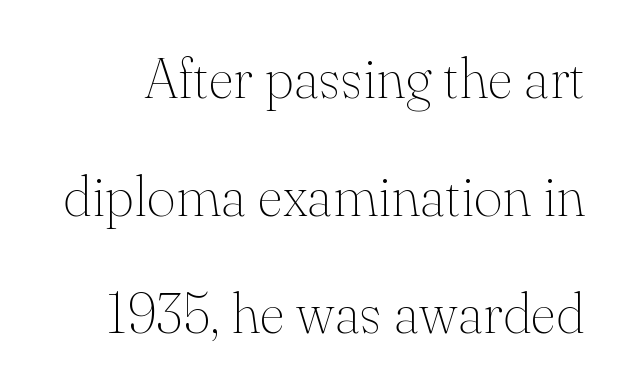
{"serif": "yes", "italic": "no", "bold": "no", "weight": "thin", "width": "normal", "stroke_contrast": "medium", "x_height": "small", "monospaced": "no", "underline": "no", "line_spacing": "loose", "line_spacing_ratio": 2.1, "letter_spacing": "normal", "letter_spacing_em": 0.0, "glyph_px": 56}
